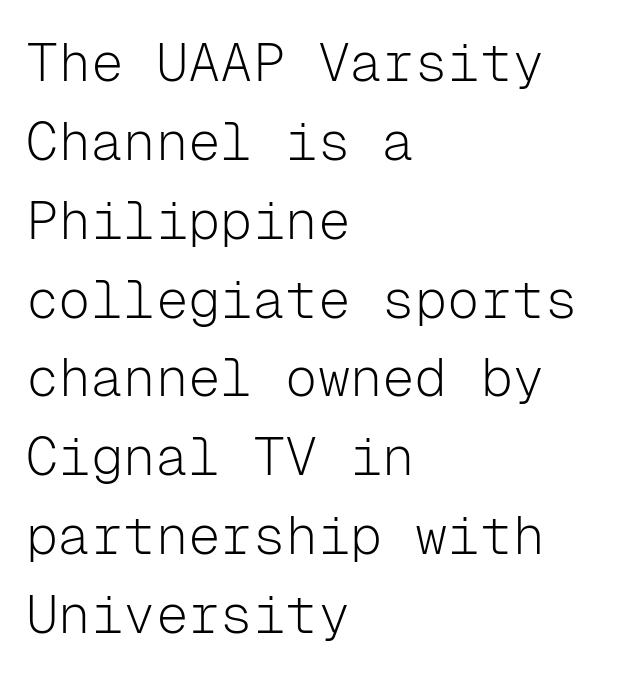
Q: Is the text bold? A: No.
Q: Is the text italic (slanted)? A: No, it is upright.
Q: Is the typeface a serif or a sans-serif typeface? A: Sans-serif.
Q: Is the text underlined? A: No.
Q: How is the paragraph aligned? A: Left-aligned.
Q: Is the spacing between letters normal or unusually wide? A: Normal.
Q: Is the spacing between lines tight, normal or loose? A: Normal.
Q: Width (condensed, normal, or wide)? A: Normal.
Q: Stroke contrast? A: Low.
Q: x-height? A: Medium.
Q: Monospaced? A: Yes.
